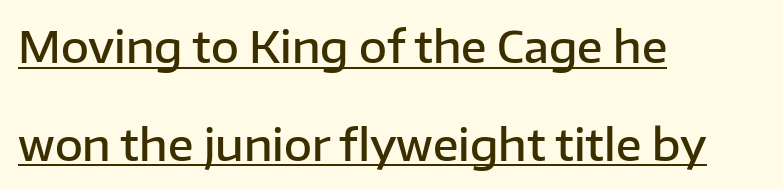
{"serif": "no", "italic": "no", "bold": "semi", "weight": "semibold", "width": "normal", "stroke_contrast": "low", "x_height": "medium", "monospaced": "no", "underline": "yes", "align": "left", "line_spacing": "loose", "line_spacing_ratio": 2.27, "letter_spacing": "normal", "letter_spacing_em": 0.0, "glyph_px": 43}
